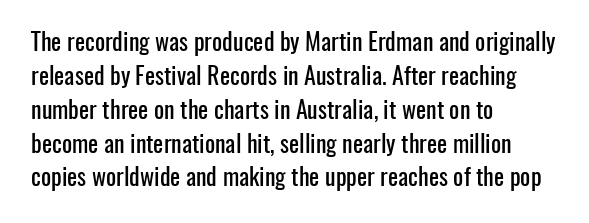
Q: Is the text italic (slanted)? A: No, it is upright.
Q: Is the text underlined? A: No.
Q: How is the paragraph aligned? A: Left-aligned.
Q: Is the spacing between letters normal or unusually wide? A: Normal.
Q: Is the spacing between lines tight, normal or loose? A: Normal.
